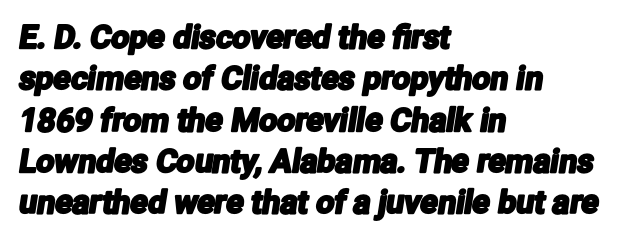
The image shows 32 px condensed sans-serif type; set left-aligned, normal line spacing (1.29x), normal letter spacing, not underlined; low stroke contrast and a medium x-height.
